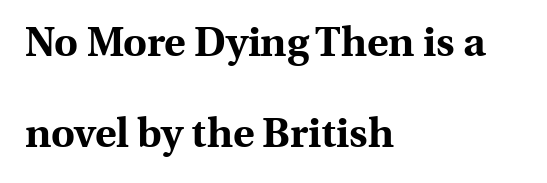
{"serif": "yes", "italic": "no", "bold": "yes", "weight": "bold", "width": "normal", "x_height": "medium", "monospaced": "no", "underline": "no", "align": "left", "line_spacing": "loose", "line_spacing_ratio": 2.21, "letter_spacing": "normal", "letter_spacing_em": 0.0, "glyph_px": 41}
